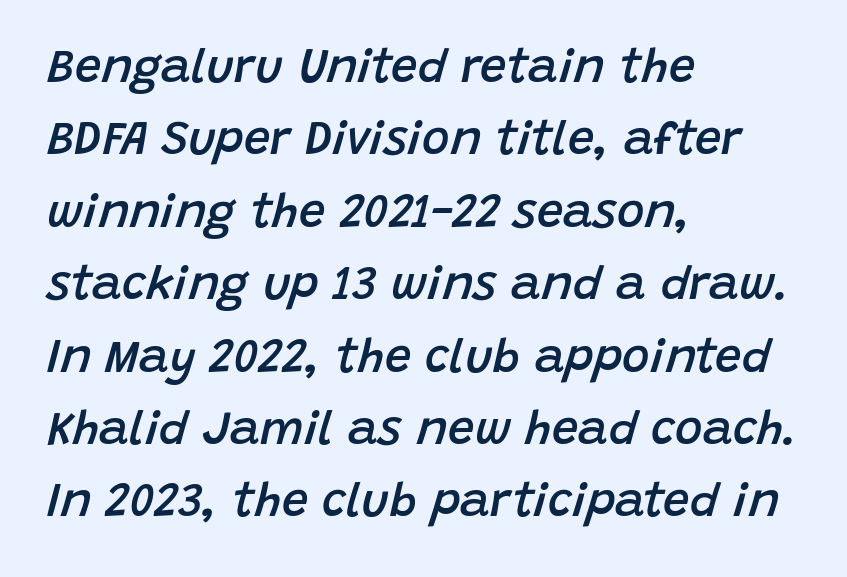
Q: Is the text bold? A: Semi-bold.
Q: Is the text italic (slanted)? A: Yes, it leans right by about 15 degrees.
Q: Is the text underlined? A: No.
Q: How is the paragraph aligned? A: Left-aligned.
Q: Is the spacing between letters normal or unusually wide? A: Normal.
Q: Is the spacing between lines tight, normal or loose? A: Normal.
Q: Width (condensed, normal, or wide)? A: Normal.
Q: Stroke contrast? A: Low.
Q: x-height? A: Large.
Q: Monospaced? A: No.
